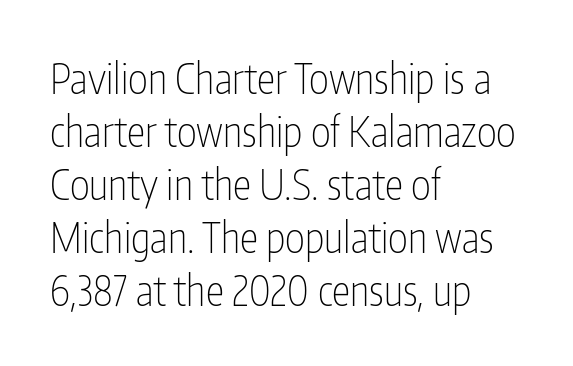
Q: Is the text bold? A: No.
Q: Is the text italic (slanted)? A: No, it is upright.
Q: Is the typeface a serif or a sans-serif typeface? A: Sans-serif.
Q: Is the text underlined? A: No.
Q: How is the paragraph aligned? A: Left-aligned.
Q: Is the spacing between letters normal or unusually wide? A: Normal.
Q: Is the spacing between lines tight, normal or loose? A: Normal.
Q: Width (condensed, normal, or wide)? A: Condensed.
Q: Stroke contrast? A: Low.
Q: x-height? A: Medium.
Q: Monospaced? A: No.
